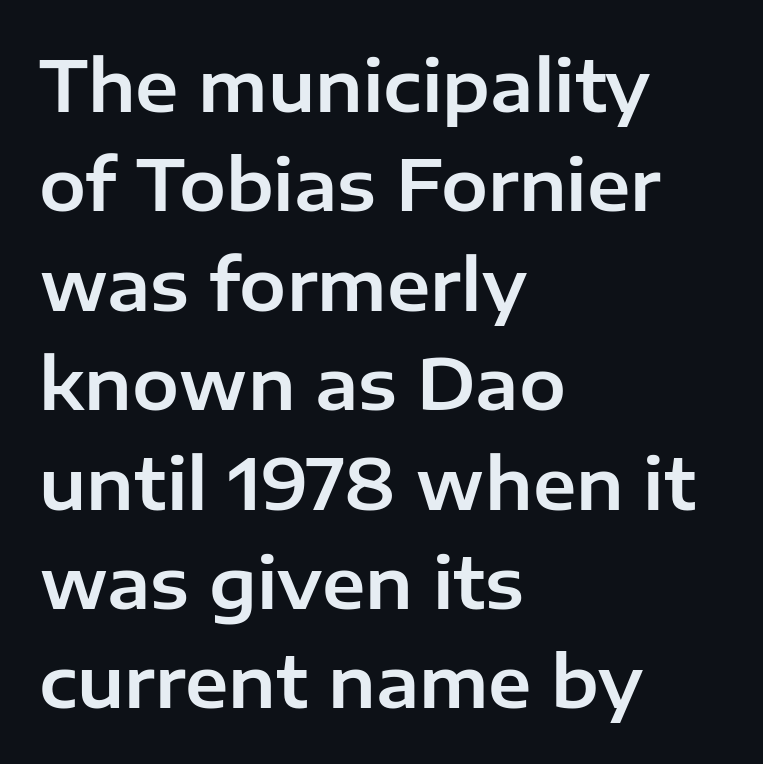
The image shows 70 px sans-serif type, upright; set left-aligned, normal line spacing (1.42x), normal letter spacing, not underlined; low stroke contrast and a medium x-height.
